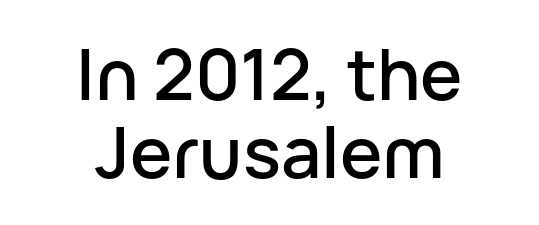
{"serif": "no", "italic": "no", "width": "normal", "stroke_contrast": "low", "x_height": "medium", "monospaced": "no", "underline": "no", "align": "center", "line_spacing": "tight", "line_spacing_ratio": 1.1, "letter_spacing": "normal", "letter_spacing_em": 0.0, "glyph_px": 71}
